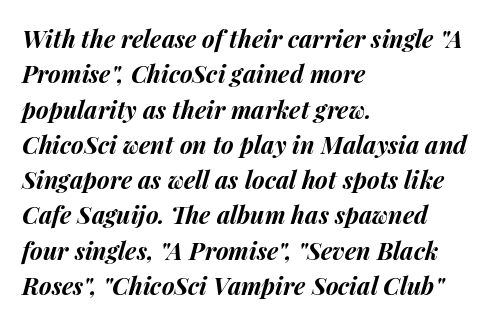
The image shows 24 px bold type, italic (leaning right); set left-aligned, normal line spacing (1.47x), normal letter spacing, not underlined.
